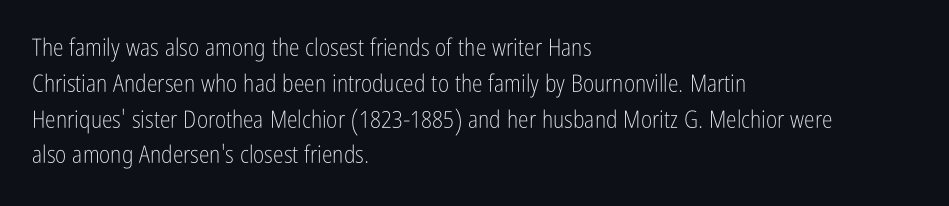
Q: Is the text bold? A: No.
Q: Is the text italic (slanted)? A: No, it is upright.
Q: Is the text underlined? A: No.
Q: How is the paragraph aligned? A: Left-aligned.
Q: Is the spacing between letters normal or unusually wide? A: Normal.
Q: Is the spacing between lines tight, normal or loose? A: Normal.
